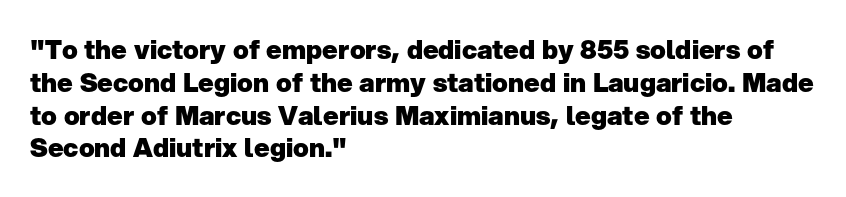
{"italic": "no", "bold": "yes", "underline": "no", "align": "left", "line_spacing": "normal", "line_spacing_ratio": 1.26, "letter_spacing": "normal", "letter_spacing_em": 0.0, "glyph_px": 26}
